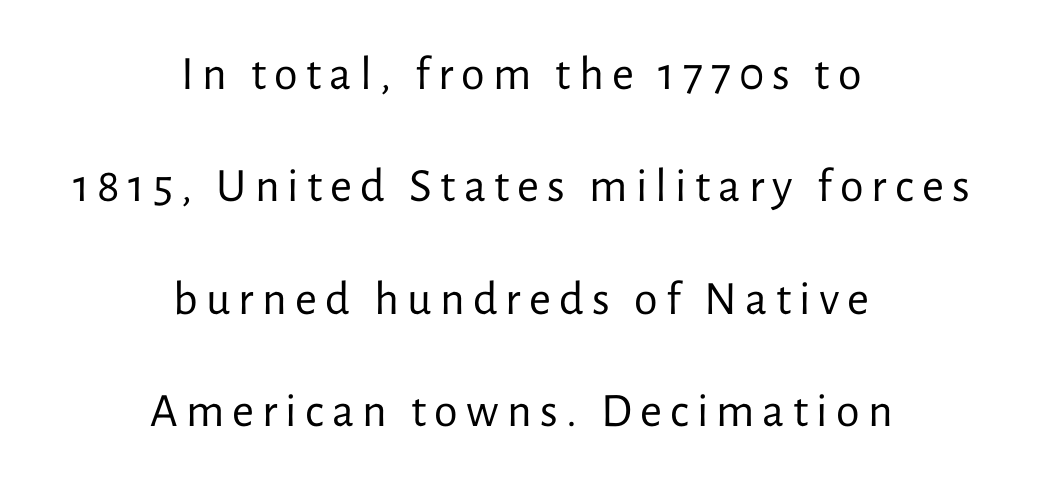
The image shows 48 px regular-weight sans-serif type, upright; set centered, loose line spacing (2.34x), not underlined; low stroke contrast and a medium x-height.
